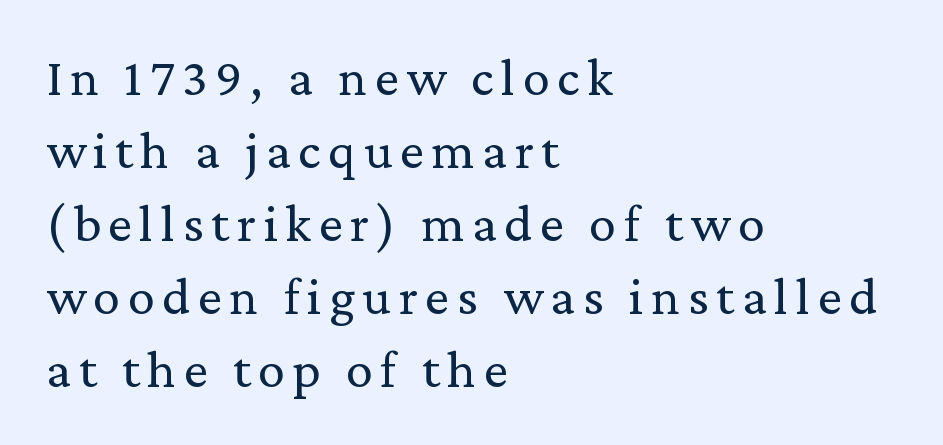
{"serif": "yes", "italic": "no", "bold": "no", "weight": "regular", "width": "normal", "stroke_contrast": "low", "x_height": "medium", "monospaced": "no", "underline": "no", "align": "left", "line_spacing": "normal", "line_spacing_ratio": 1.35, "glyph_px": 54}
